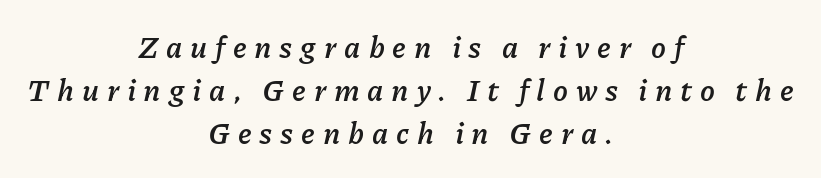
Between one letter and the next there's a generous, obvious gap. The rendering uses natural spacing where letterforms have individual widths. A normal amount of white space separates one row of letters from the next. Emphasis-style slanted type is in use. Lines of text with bare space underneath. Visually the block forms a symmetrical silhouette, jagged on both flanks.
